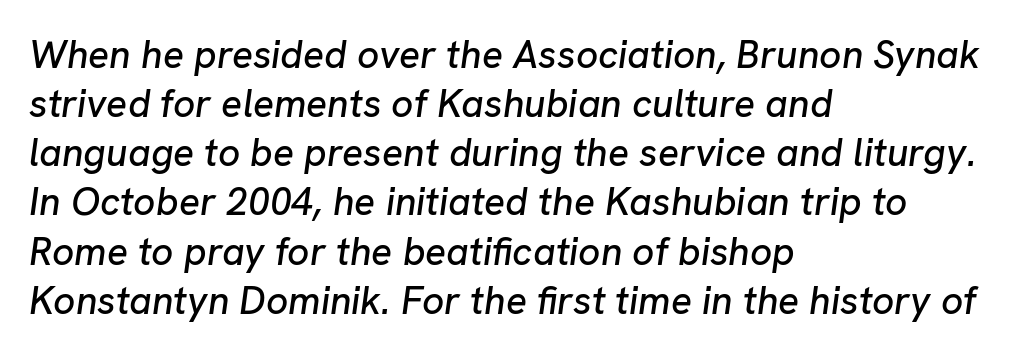
The face used here is rendered with its standard letterfit. The gap between lines stays unmarked. Think of a printed novel: that variable character pitch is what you see here. The passage shown leans; its letterforms are oblique. Each new line begins a customary step beneath the previous one.
